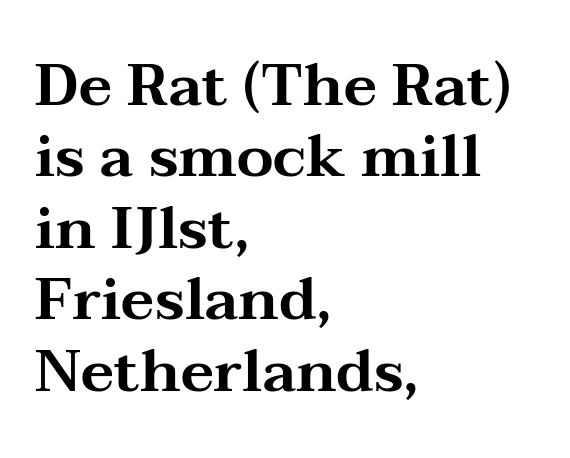
Here the designer chose a conventional face with non-uniform glyph widths. Are there feet on the stems? There are — it's a serif. The setting favours the left margin, as ordinary paragraphs usually do. Does the lettering tilt? It doesn't — this is upright. The string is rendered with underlining switched off.
